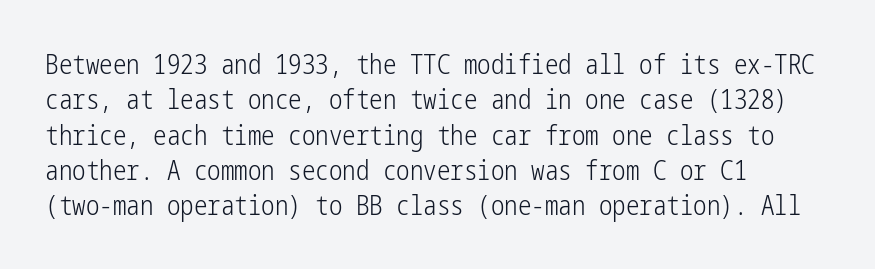
The image shows 27 px text type, upright; set left-aligned, normal line spacing (1.31x), normal letter spacing, not underlined.
